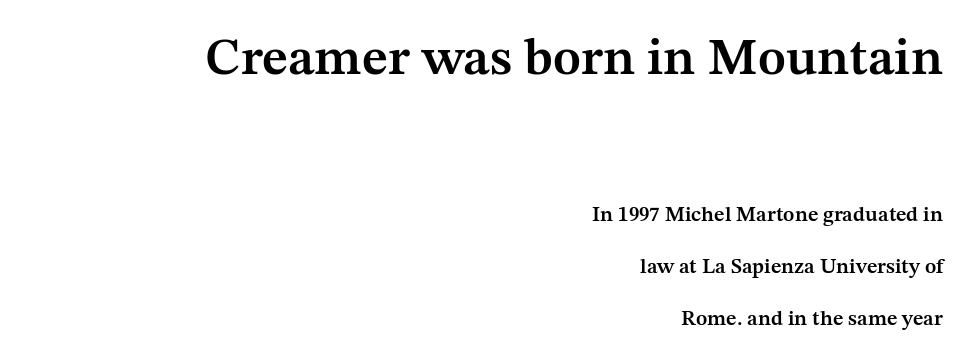
Moderately thickened strokes mark this as semibold type. The tracking reads as untouched default to a designer's eye. Line spacing here is loose. The setting favours the right margin, as signatures and pull-quotes sometimes do. Character widths vary here, with narrow letters taking less room than wide ones.
